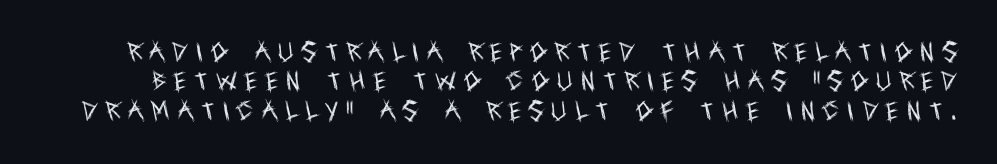
Q: Is the text bold? A: No.
Q: Is the text italic (slanted)? A: No, it is upright.
Q: Is the text underlined? A: No.
Q: Is the spacing between letters normal or unusually wide? A: Unusually wide.
Q: Is the spacing between lines tight, normal or loose? A: Normal.
